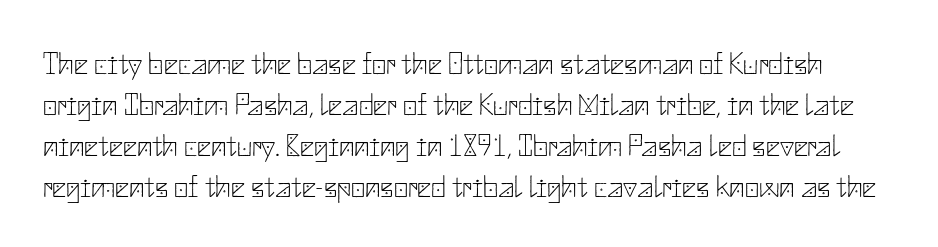
Counters stay open thanks to moderate or lighter strokes. The face used here is a sans, in the tradition of grotesques and geometrics. Lines of text with bare space underneath. Does the leading feel generous? No, just average. This sample uses plain, unmodified letter spacing.
